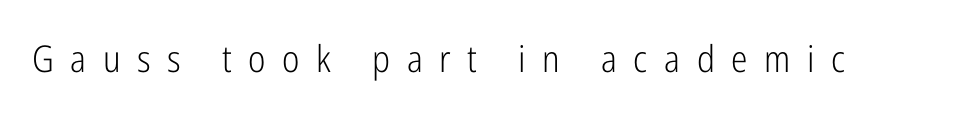
{"serif": "no", "italic": "no", "bold": "no", "weight": "light", "width": "condensed", "stroke_contrast": "low", "x_height": "medium", "monospaced": "no", "underline": "no", "letter_spacing": "wide", "letter_spacing_em": 0.45, "glyph_px": 37}
